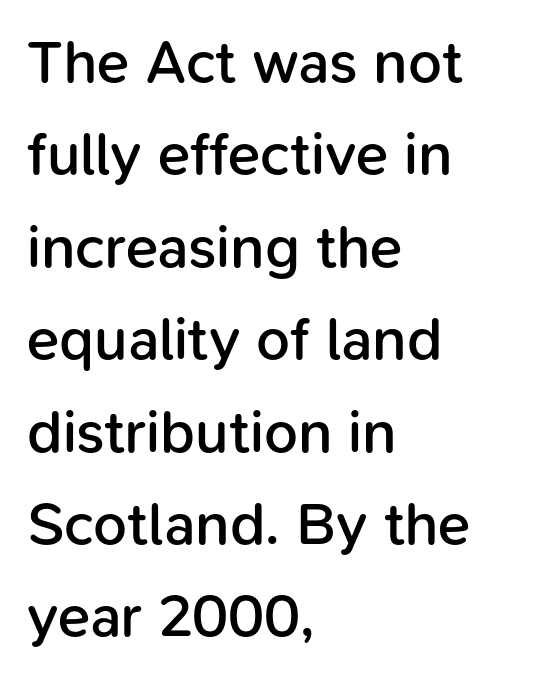
Q: Is the text bold? A: Semi-bold.
Q: Is the text italic (slanted)? A: No, it is upright.
Q: Is the typeface a serif or a sans-serif typeface? A: Sans-serif.
Q: Is the text underlined? A: No.
Q: How is the paragraph aligned? A: Left-aligned.
Q: Is the spacing between letters normal or unusually wide? A: Normal.
Q: Is the spacing between lines tight, normal or loose? A: Normal.
Q: Width (condensed, normal, or wide)? A: Normal.
Q: Stroke contrast? A: Low.
Q: x-height? A: Medium.
Q: Monospaced? A: No.
